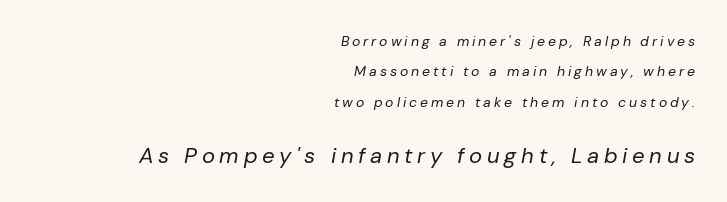
{"italic": "yes", "lean": "right", "slant_degrees": 10, "bold": "no", "underline": "no", "align": "right", "line_spacing": "loose", "line_spacing_ratio": 2.17, "letter_spacing": "wide", "letter_spacing_em": 0.21, "larger_block": "second", "size_ratio": 1.57, "glyph_px": 22}
